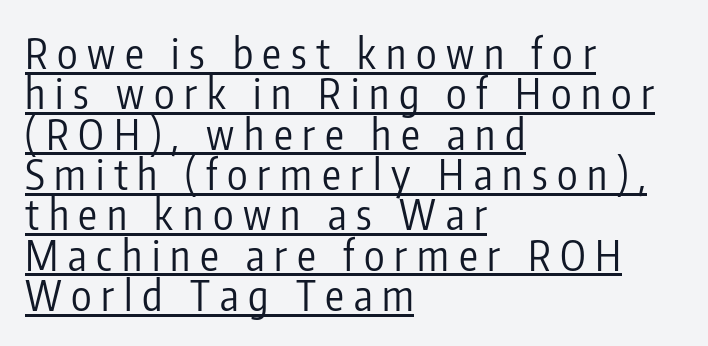
Q: Is the text bold? A: No.
Q: Is the text italic (slanted)? A: No, it is upright.
Q: Is the typeface a serif or a sans-serif typeface? A: Sans-serif.
Q: Is the text underlined? A: Yes.
Q: How is the paragraph aligned? A: Left-aligned.
Q: Is the spacing between letters normal or unusually wide? A: Unusually wide.
Q: Is the spacing between lines tight, normal or loose? A: Tight.
Q: Width (condensed, normal, or wide)? A: Condensed.
Q: Stroke contrast? A: Low.
Q: x-height? A: Medium.
Q: Monospaced? A: No.
